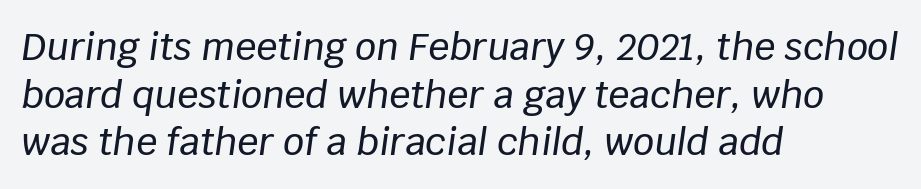
These lines are rendered in a variable-pitch font. Tall strokes in this sample are angled rather than plumb. These lines are set flush left with a ragged right edge. The line-height multiplier appears to be the usual default. Descenders hang freely into open space.
